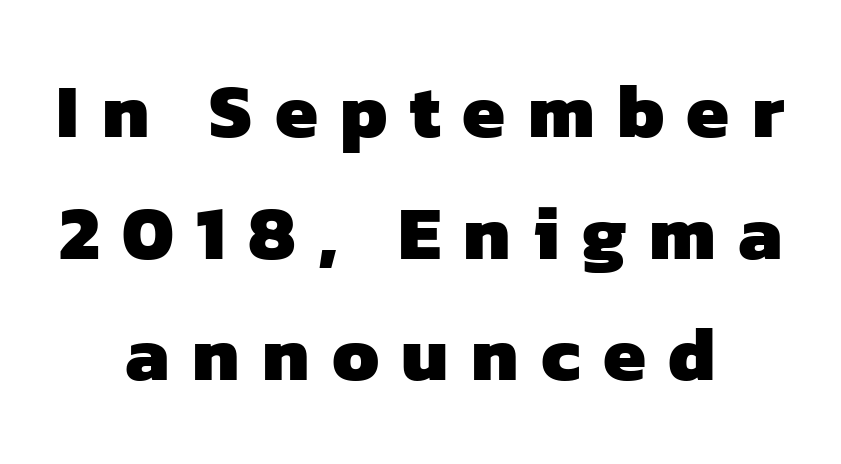
Lines of text with bare space underneath. The typeface chosen for these lines omits serifs. Is the letter spacing exaggerated? Yes — the characters are pushed far apart. These lines sit exactly where default settings would place them. These words are printed bold, with thick strokes throughout. This rendering uses center alignment, leaving both contours irregular but symmetric.
